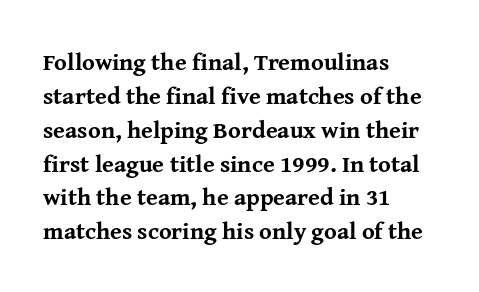
Q: Is the text bold? A: Yes.
Q: Is the text italic (slanted)? A: No, it is upright.
Q: Is the text underlined? A: No.
Q: How is the paragraph aligned? A: Left-aligned.
Q: Is the spacing between letters normal or unusually wide? A: Normal.
Q: Is the spacing between lines tight, normal or loose? A: Normal.
